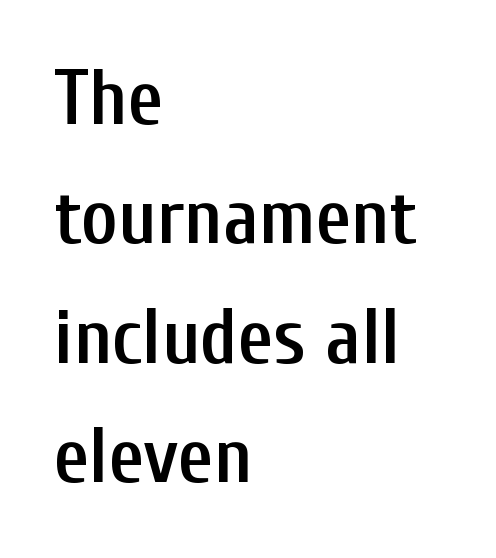
{"serif": "no", "italic": "no", "bold": "semi", "weight": "semibold", "width": "condensed", "stroke_contrast": "low", "x_height": "medium", "monospaced": "no", "underline": "no", "align": "left", "line_spacing": "normal", "line_spacing_ratio": 1.53, "letter_spacing": "normal", "letter_spacing_em": 0.0, "glyph_px": 78}
